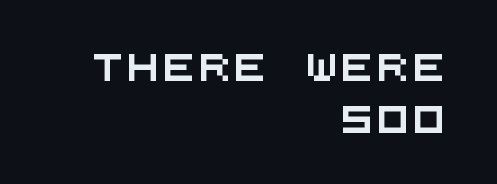
{"underline": "no", "align": "right", "line_spacing": "loose", "line_spacing_ratio": 1.91, "glyph_px": 27}
